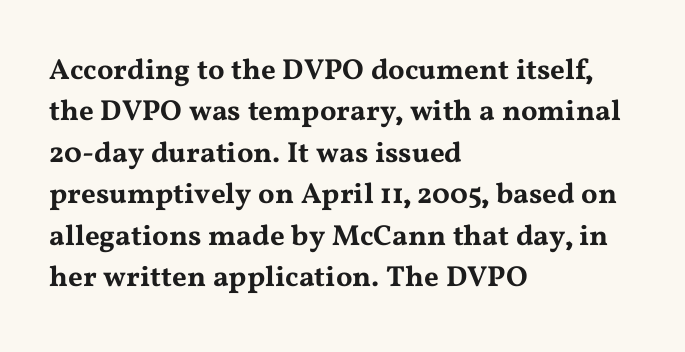
{"serif": "yes", "italic": "no", "width": "wide", "stroke_contrast": "medium", "x_height": "medium", "monospaced": "no", "underline": "no", "align": "left", "line_spacing": "normal", "line_spacing_ratio": 1.43, "letter_spacing": "normal", "letter_spacing_em": 0.0, "glyph_px": 29}
